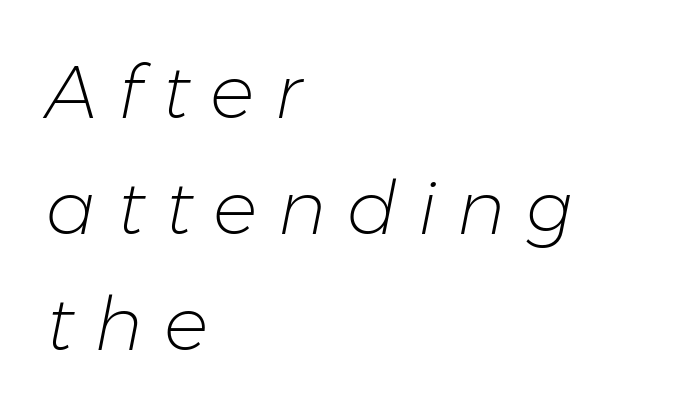
Q: Is the text bold? A: No.
Q: Is the text italic (slanted)? A: Yes, it leans right by about 11 degrees.
Q: Is the text underlined? A: No.
Q: How is the paragraph aligned? A: Left-aligned.
Q: Is the spacing between letters normal or unusually wide? A: Unusually wide.
Q: Is the spacing between lines tight, normal or loose? A: Normal.
Q: Width (condensed, normal, or wide)? A: Normal.
Q: Stroke contrast? A: Low.
Q: x-height? A: Medium.
Q: Monospaced? A: No.
